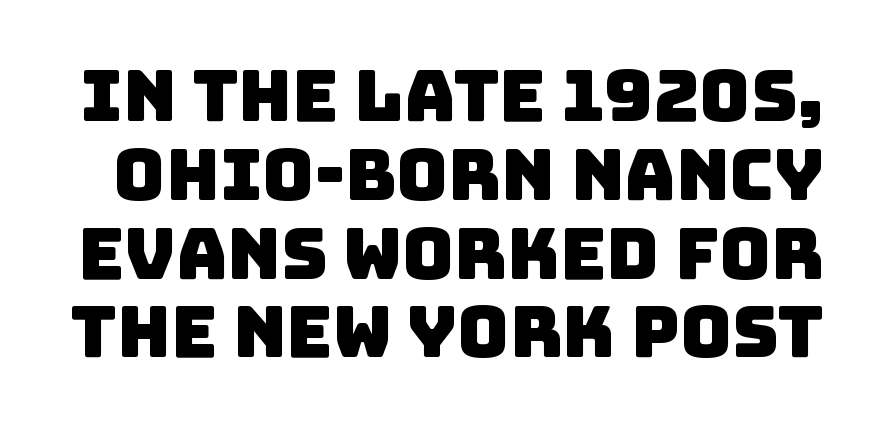
Q: Is the typeface a serif or a sans-serif typeface? A: Sans-serif.
Q: Is the text underlined? A: No.
Q: Is the spacing between letters normal or unusually wide? A: Normal.
Q: Is the spacing between lines tight, normal or loose? A: Tight.
Q: Width (condensed, normal, or wide)? A: Normal.
Q: Stroke contrast? A: Low.
Q: x-height? A: Large.
Q: Monospaced? A: No.
